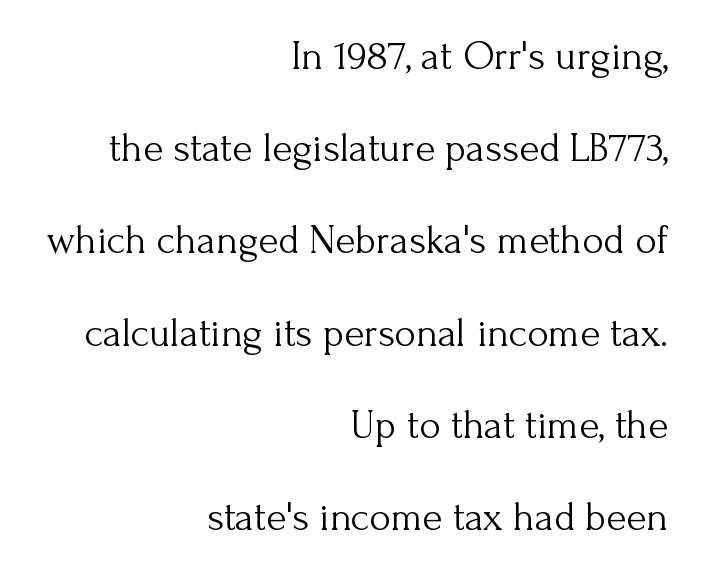
The image shows 41 px light serif type, upright; set right-aligned, loose line spacing (2.25x), normal letter spacing, not underlined; medium stroke contrast and a small x-height.
